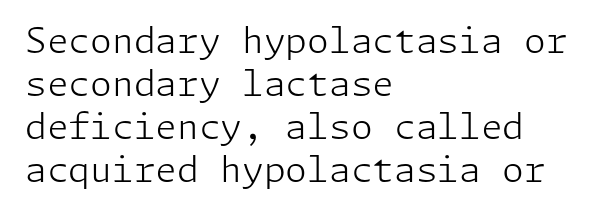
Stroke mass is kept to a normal reading level or below. The type sits square on the baseline with zero lean. A typesetter would label this face a sans. The paragraph has a hard left edge and a soft right edge.
